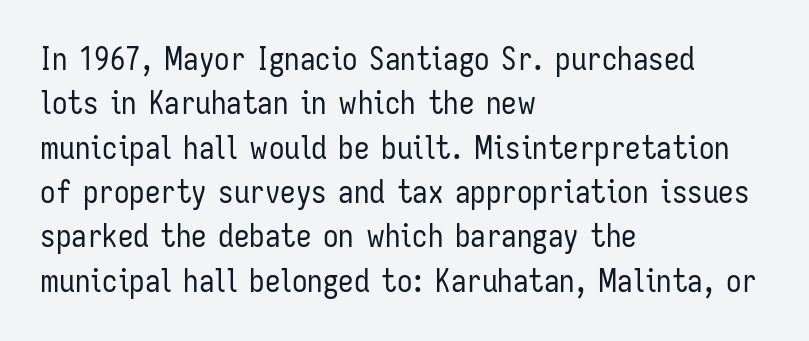
Each letter's strokes conclude bluntly, with no projecting serifs. The passage shown is not underscored anywhere. The passage shown has conventional tracking throughout. The letterforms sit at book weight or below. This is the regular roman posture of the typeface. Layout note: lines flush left.
